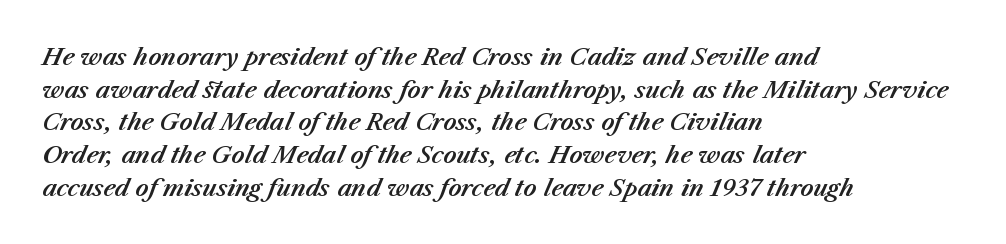
Nobody drew a line under any word here. Left-aligned paragraph, ragged on the right. The line texture is even and compact thanks to regular tracking. The specimen reads as italic at a glance. These lines sit exactly where default settings would place them.
